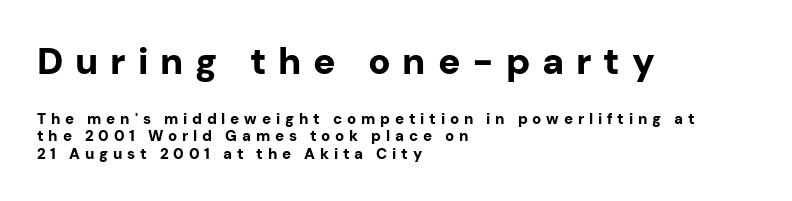
The image shows 37 px bold sans-serif type, upright; set left-aligned, tight line spacing (1.15x), unusually wide letter spacing (+0.32 em), not underlined; the first (top) block is 2.47x larger; low stroke contrast and a medium x-height.
